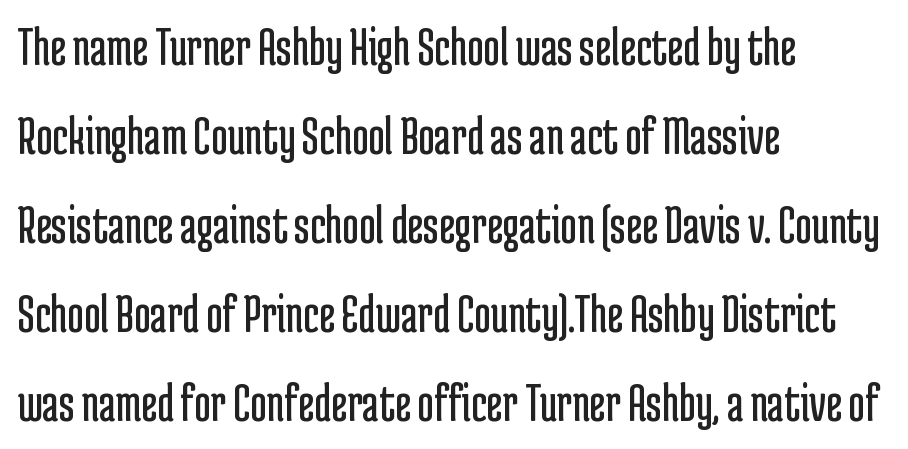
Q: Is the text bold? A: No.
Q: Is the text italic (slanted)? A: No, it is upright.
Q: Is the typeface a serif or a sans-serif typeface? A: Sans-serif.
Q: Is the text underlined? A: No.
Q: How is the paragraph aligned? A: Left-aligned.
Q: Is the spacing between letters normal or unusually wide? A: Normal.
Q: Is the spacing between lines tight, normal or loose? A: Normal.
Q: Width (condensed, normal, or wide)? A: Condensed.
Q: Stroke contrast? A: Low.
Q: x-height? A: Medium.
Q: Monospaced? A: No.
